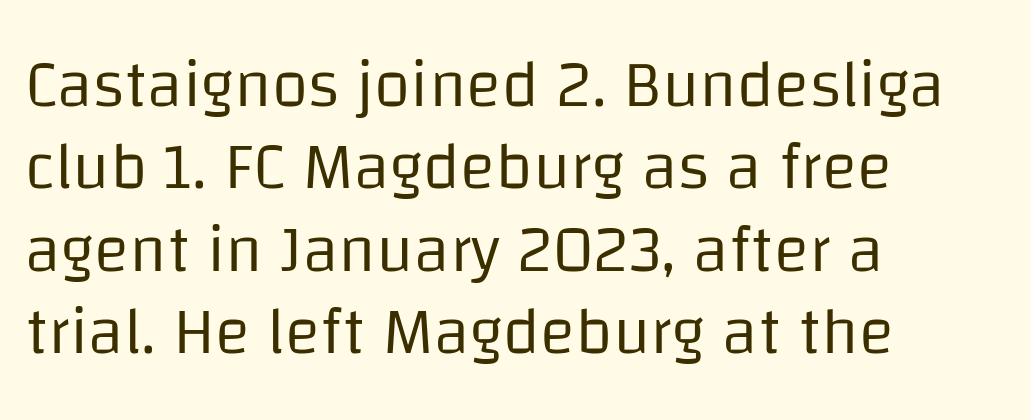
Q: Is the text bold? A: No.
Q: Is the text italic (slanted)? A: No, it is upright.
Q: Is the typeface a serif or a sans-serif typeface? A: Sans-serif.
Q: Is the text underlined? A: No.
Q: How is the paragraph aligned? A: Left-aligned.
Q: Is the spacing between letters normal or unusually wide? A: Normal.
Q: Is the spacing between lines tight, normal or loose? A: Normal.
Q: Width (condensed, normal, or wide)? A: Normal.
Q: Stroke contrast? A: Low.
Q: x-height? A: Large.
Q: Monospaced? A: No.
